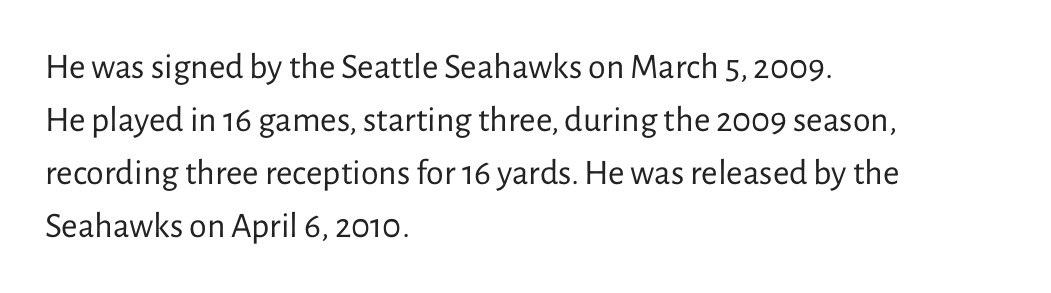
{"serif": "no", "italic": "no", "bold": "no", "weight": "regular", "width": "normal", "stroke_contrast": "low", "x_height": "medium", "monospaced": "no", "underline": "no", "align": "left", "line_spacing": "normal", "line_spacing_ratio": 1.47, "letter_spacing": "normal", "letter_spacing_em": 0.0, "glyph_px": 36}
